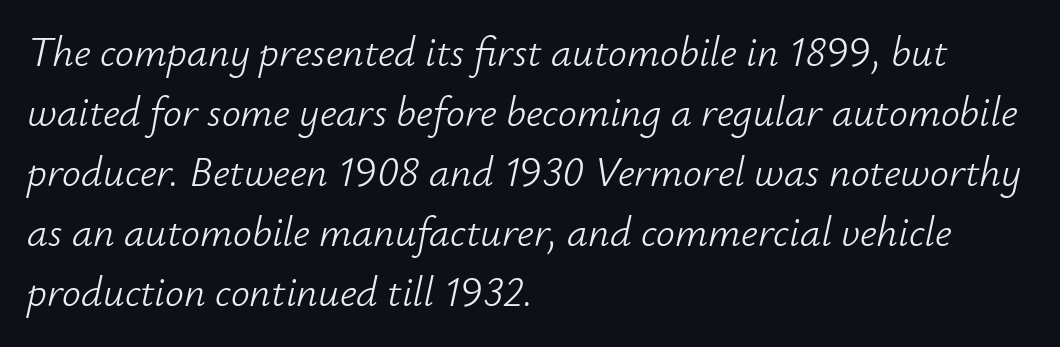
{"italic": "yes", "lean": "right", "slant_degrees": 12, "bold": "no", "weight": "light", "width": "normal", "stroke_contrast": "low", "x_height": "small", "monospaced": "no", "underline": "no", "align": "left", "line_spacing": "normal", "line_spacing_ratio": 1.43, "letter_spacing": "normal", "letter_spacing_em": 0.0, "glyph_px": 42}
